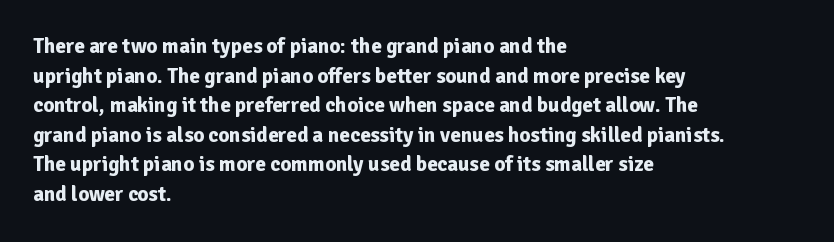
{"italic": "no", "bold": "yes", "underline": "no", "align": "left", "line_spacing": "normal", "line_spacing_ratio": 1.41, "letter_spacing": "normal", "letter_spacing_em": 0.0, "glyph_px": 21}
